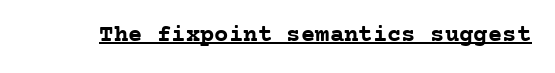
Students, observe the line beneath the letters — that is underlining. Upright lettering throughout. Summary of weight: heavy, a full bold. Here the glyphs are tracked normally, forming tight word shapes.
